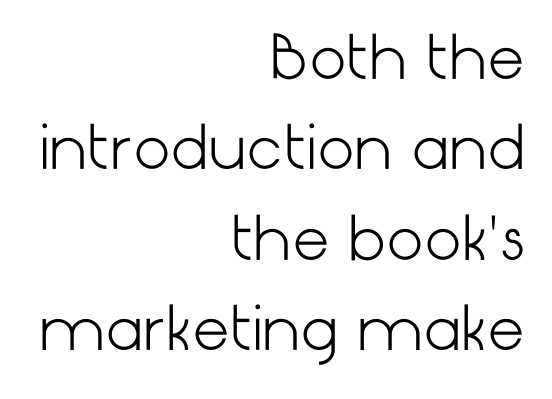
The image shows 59 px light sans-serif type, upright; set right-aligned, normal line spacing (1.53x), normal letter spacing, not underlined; low stroke contrast and a medium x-height.
